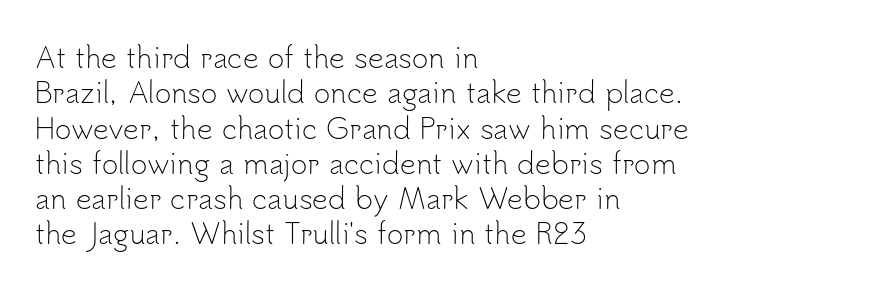
The image shows 28 px light sans-serif type, upright; set left-aligned, normal line spacing (1.26x), normal letter spacing, not underlined; low stroke contrast and a small x-height.
